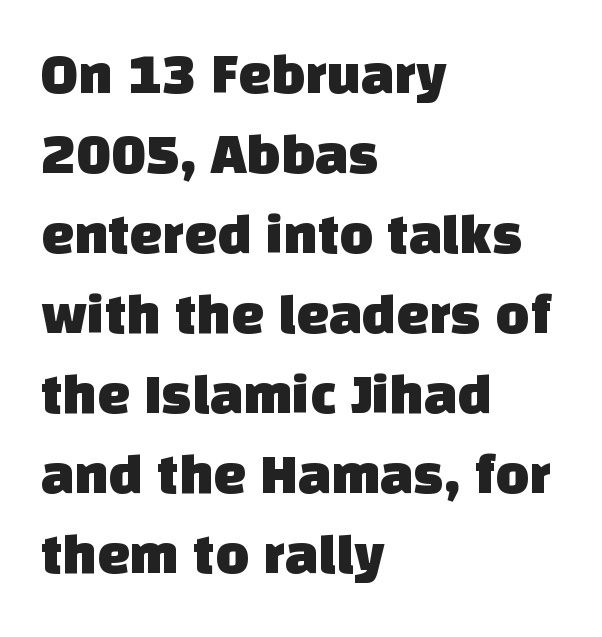
Q: Is the typeface a serif or a sans-serif typeface? A: Sans-serif.
Q: Is the text underlined? A: No.
Q: How is the paragraph aligned? A: Left-aligned.
Q: Is the spacing between letters normal or unusually wide? A: Normal.
Q: Is the spacing between lines tight, normal or loose? A: Normal.
Q: Width (condensed, normal, or wide)? A: Normal.
Q: Stroke contrast? A: Low.
Q: x-height? A: Large.
Q: Monospaced? A: No.
